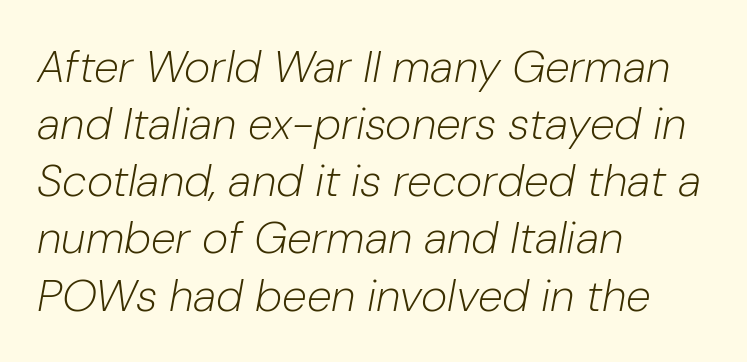
Q: Is the text bold? A: No.
Q: Is the text italic (slanted)? A: Yes, it leans right by about 10 degrees.
Q: Is the text underlined? A: No.
Q: How is the paragraph aligned? A: Left-aligned.
Q: Is the spacing between letters normal or unusually wide? A: Normal.
Q: Is the spacing between lines tight, normal or loose? A: Normal.
Q: Width (condensed, normal, or wide)? A: Normal.
Q: Stroke contrast? A: Low.
Q: x-height? A: Medium.
Q: Monospaced? A: No.
